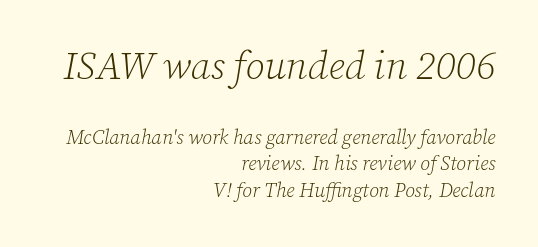
Does the bottom block carry the larger type? No, the top block does. When letters slant like this, we call the style italic. The font sits on the lighter half of the weight spectrum, regular included. Short note: letters normally spaced. The lines sit at an ordinary, default distance from one another. Note: serifs present on the glyphs.
